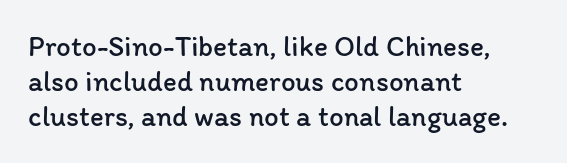
Q: Is the text bold? A: No.
Q: Is the text italic (slanted)? A: No, it is upright.
Q: Is the text underlined? A: No.
Q: How is the paragraph aligned? A: Left-aligned.
Q: Is the spacing between letters normal or unusually wide? A: Normal.
Q: Width (condensed, normal, or wide)? A: Normal.
Q: Stroke contrast? A: Low.
Q: x-height? A: Medium.
Q: Monospaced? A: No.
